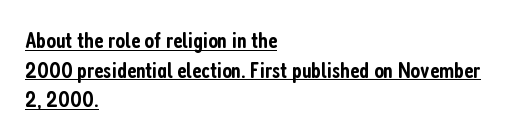
Caption: standard tracking, unaltered. Regarding leading, the lines here are spaced in the standard way. This sample carries an underscore along the baseline area. Caption: multi-line text, flush left, ragged right. Every stem runs plumb, perpendicular to the baseline.
